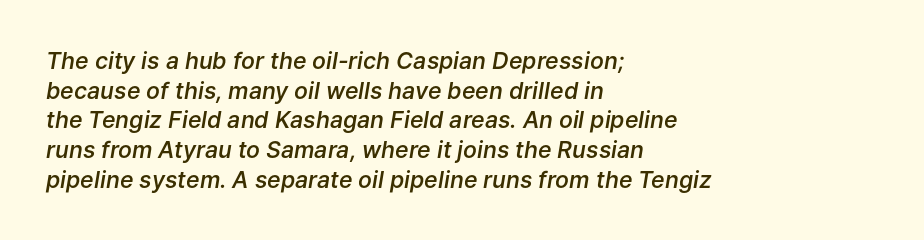
The image shows 23 px text type, italic (leaning right); set left-aligned, normal line spacing (1.29x), normal letter spacing, not underlined.
